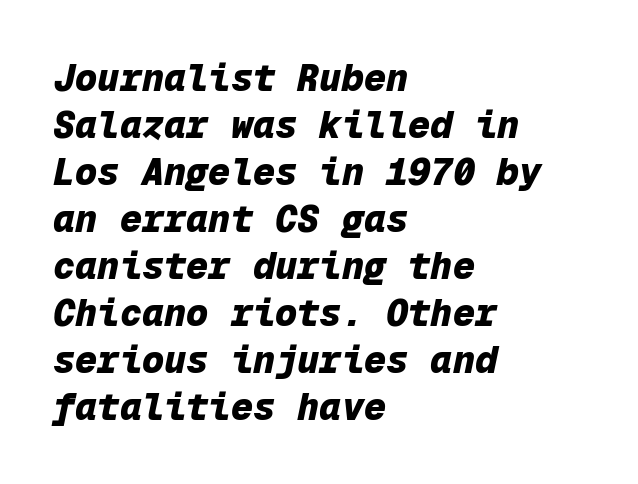
Q: Is the text bold? A: Yes.
Q: Is the text italic (slanted)? A: Yes, it leans right by about 12 degrees.
Q: Is the text underlined? A: No.
Q: How is the paragraph aligned? A: Left-aligned.
Q: Is the spacing between letters normal or unusually wide? A: Normal.
Q: Is the spacing between lines tight, normal or loose? A: Normal.
Q: Width (condensed, normal, or wide)? A: Normal.
Q: Stroke contrast? A: Low.
Q: x-height? A: Medium.
Q: Monospaced? A: Yes.
